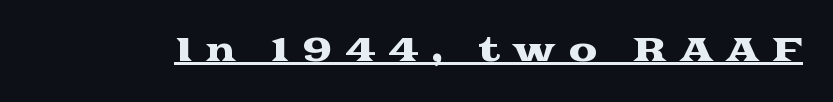
The image shows 32 px wide serif type, upright; set unusually wide letter spacing (+0.4 em), underlined; medium stroke contrast and a medium x-height.
